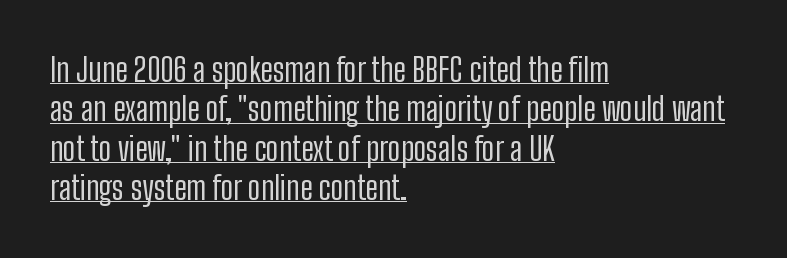
The image shows 32 px regular-weight, condensed sans-serif type, upright; set left-aligned, line spacing 1.23x, normal letter spacing, underlined; low stroke contrast and a medium x-height.
